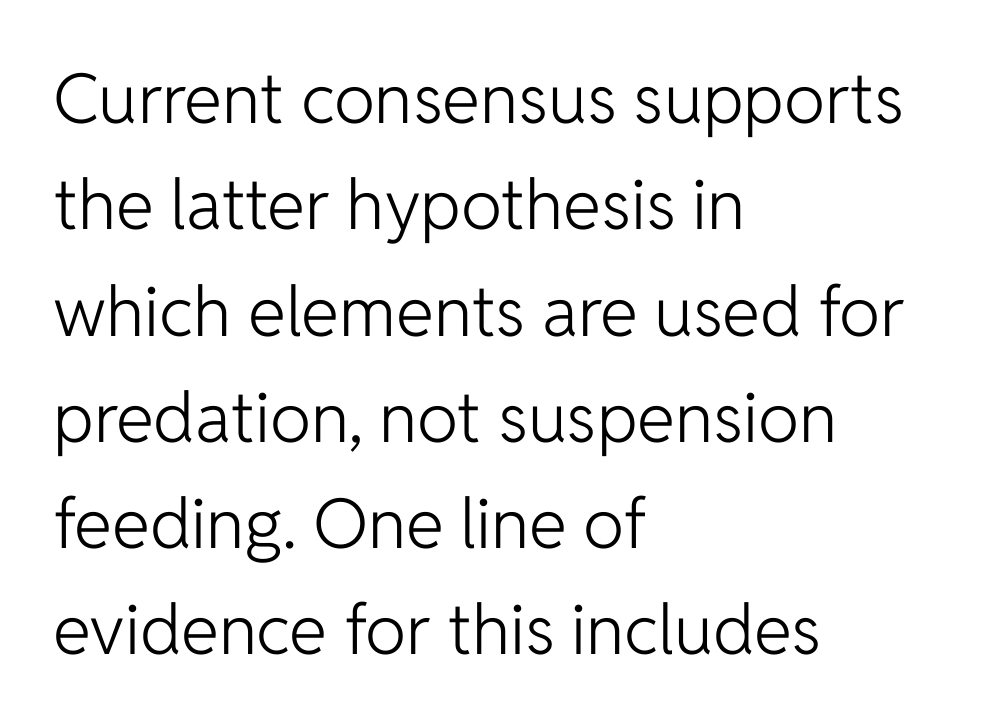
The type family on display is of the sans-serif kind. Observe the ordinary spacing: letters are neighbours, not strangers. A typesetter would call this proportional, since set widths differ per character. Every row of glyphs begins at an identical x-position on the left. Weight: regular or lighter.
